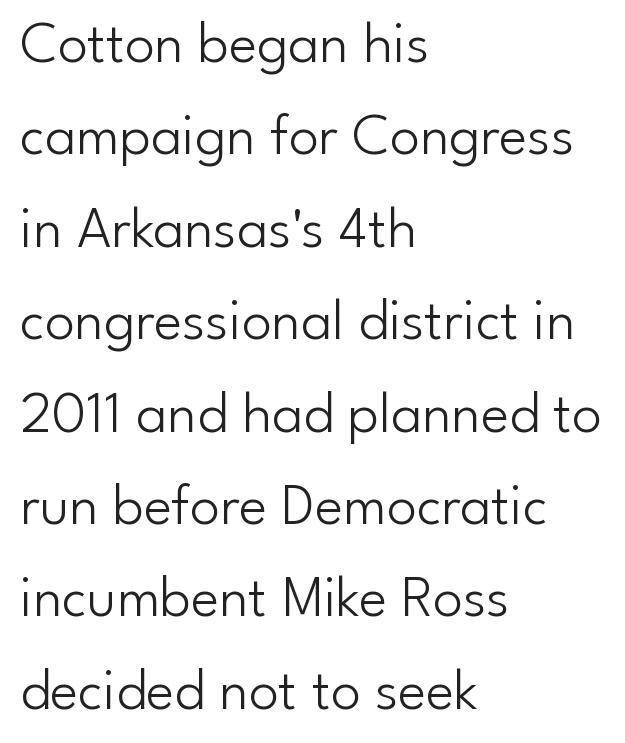
The image shows 60 px light sans-serif type, upright; set left-aligned, normal line spacing (1.54x), normal letter spacing, not underlined; low stroke contrast and a small x-height.
